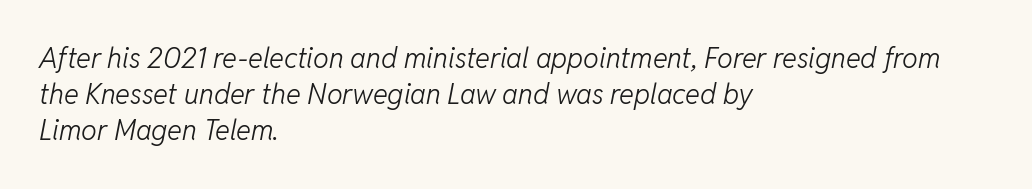
The specimen omits any rule beneath the text block's lines. The type is set solid horizontally, with unmodified tracking. Weight: regular or lighter. Notice how descenders clear the ascenders below comfortably — that's standard leading.
